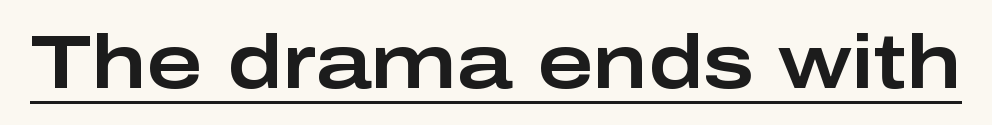
The typesetter has applied underlining to the passage shown. These lines were composed using upright roman letters. Looks like regular typesetting: each glyph gets only the width it needs. The letterforms sit shoulder to shoulder at normal distance. Does the type have serifs? No, each stem ends abruptly.
